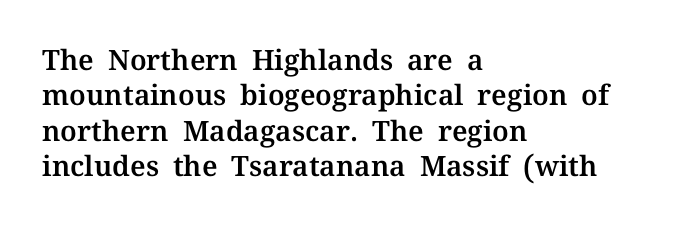
Q: Is the text italic (slanted)? A: No, it is upright.
Q: Is the typeface a serif or a sans-serif typeface? A: Serif.
Q: Is the text underlined? A: No.
Q: How is the paragraph aligned? A: Left-aligned.
Q: Is the spacing between letters normal or unusually wide? A: Normal.
Q: Is the spacing between lines tight, normal or loose? A: Normal.
Q: Width (condensed, normal, or wide)? A: Normal.
Q: Stroke contrast? A: Medium.
Q: x-height? A: Medium.
Q: Monospaced? A: No.
